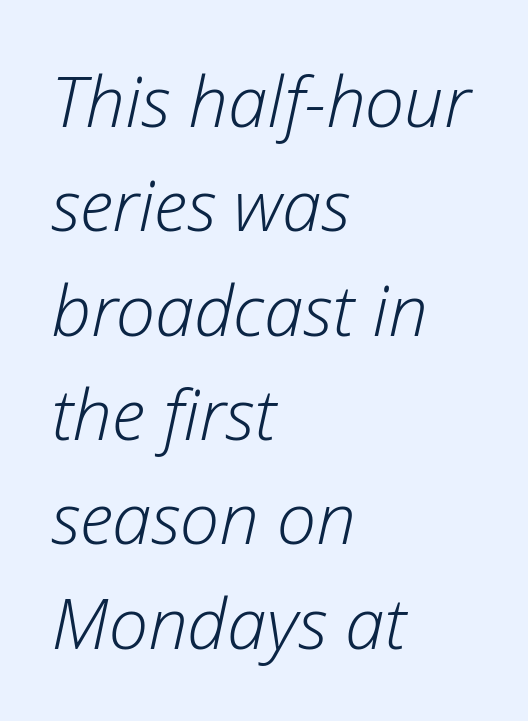
Q: Is the text bold? A: No.
Q: Is the text italic (slanted)? A: Yes, it leans right by about 12 degrees.
Q: Is the text underlined? A: No.
Q: How is the paragraph aligned? A: Left-aligned.
Q: Is the spacing between letters normal or unusually wide? A: Normal.
Q: Is the spacing between lines tight, normal or loose? A: Normal.
Q: Width (condensed, normal, or wide)? A: Normal.
Q: Stroke contrast? A: Low.
Q: x-height? A: Medium.
Q: Monospaced? A: No.
